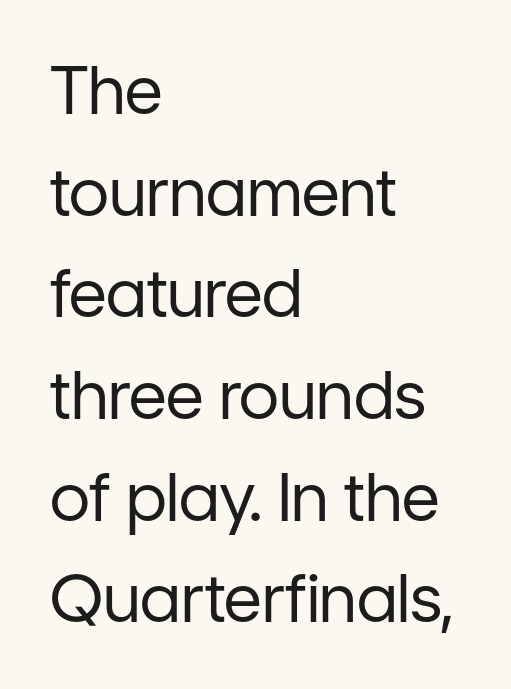
To sum up the face: it is a sans, with no serifs. Reading down the column, the eye jumps a familiar distance to each next line. You could not count columns in this text — the font is proportionally spaced. Summary of weight: not heavy and not bold. Nope, not italic — everything's standing straight.
